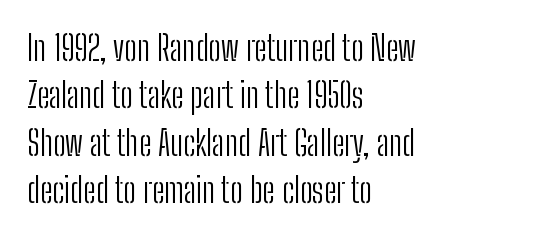
Q: Is the text bold? A: No.
Q: Is the text italic (slanted)? A: No, it is upright.
Q: Is the typeface a serif or a sans-serif typeface? A: Sans-serif.
Q: Is the text underlined? A: No.
Q: How is the paragraph aligned? A: Left-aligned.
Q: Is the spacing between letters normal or unusually wide? A: Normal.
Q: Is the spacing between lines tight, normal or loose? A: Normal.
Q: Width (condensed, normal, or wide)? A: Condensed.
Q: Stroke contrast? A: Low.
Q: x-height? A: Medium.
Q: Monospaced? A: No.
